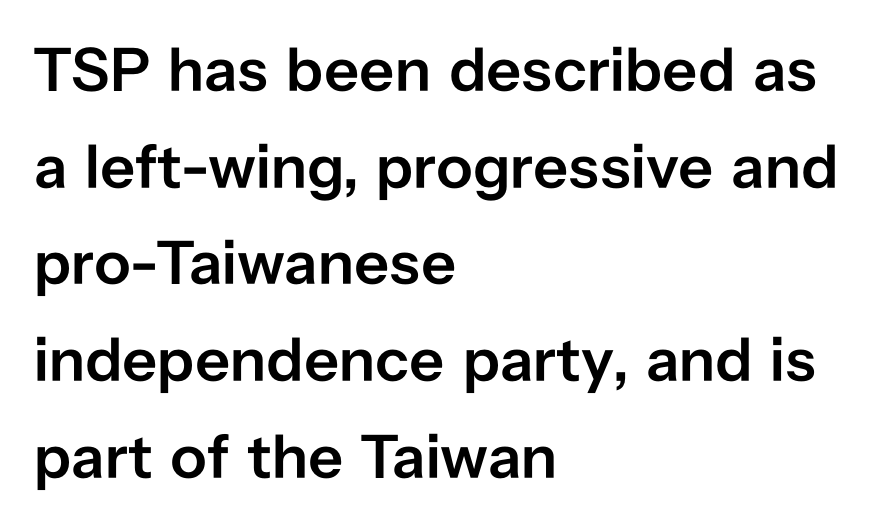
Q: Is the text bold? A: Semi-bold.
Q: Is the text italic (slanted)? A: No, it is upright.
Q: Is the typeface a serif or a sans-serif typeface? A: Sans-serif.
Q: Is the text underlined? A: No.
Q: How is the paragraph aligned? A: Left-aligned.
Q: Is the spacing between letters normal or unusually wide? A: Normal.
Q: Is the spacing between lines tight, normal or loose? A: Normal.
Q: Width (condensed, normal, or wide)? A: Normal.
Q: Stroke contrast? A: Low.
Q: x-height? A: Medium.
Q: Monospaced? A: No.
